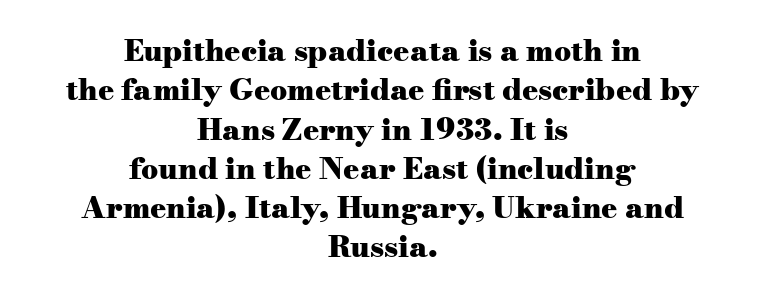
The image shows 30 px heavy, wide serif type, upright; set centered, normal line spacing (1.31x), normal letter spacing, not underlined; medium stroke contrast and a small x-height.
